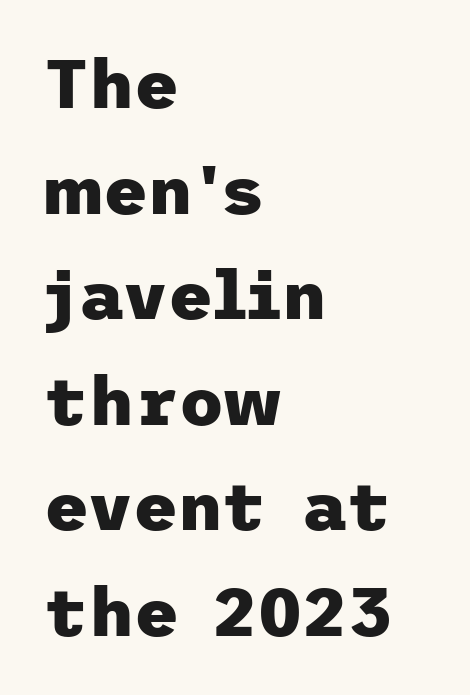
Letters rest on an invisible, unmarked baseline. Where is the straight margin? On the left. Regular leading. To sum up the face: it is a sans, with no serifs. Each word holds together tightly as a unit, with standard inter-letter gaps.
